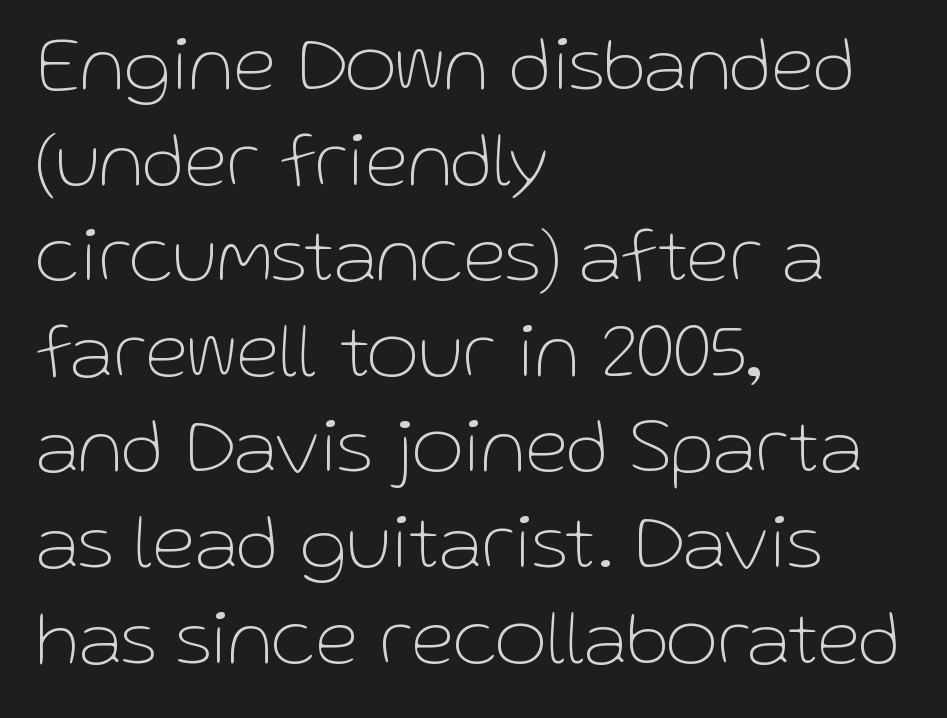
{"serif": "no", "italic": "no", "bold": "no", "weight": "thin", "width": "normal", "stroke_contrast": "low", "x_height": "medium", "monospaced": "no", "underline": "no", "align": "left", "line_spacing_ratio": 1.21, "letter_spacing": "normal", "letter_spacing_em": 0.0, "glyph_px": 79}
